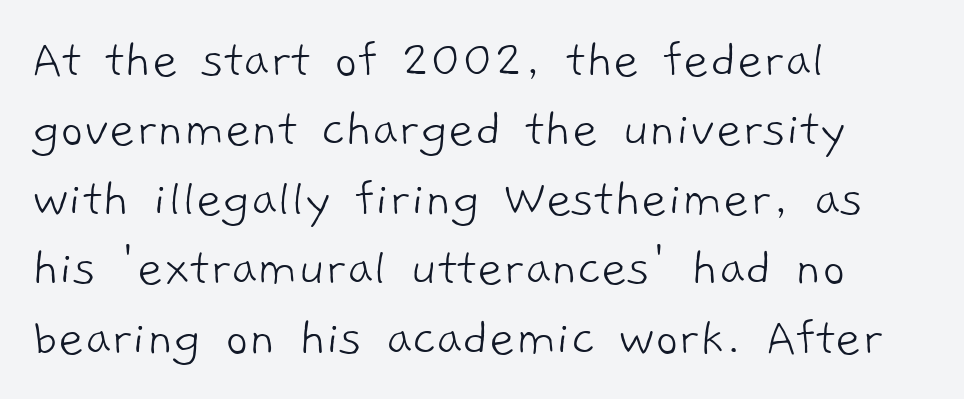
{"serif": "no", "bold": "no", "weight": "light", "width": "normal", "stroke_contrast": "low", "x_height": "medium", "monospaced": "no", "underline": "no", "align": "left", "line_spacing_ratio": 1.24, "letter_spacing": "normal", "letter_spacing_em": 0.0, "glyph_px": 56}
